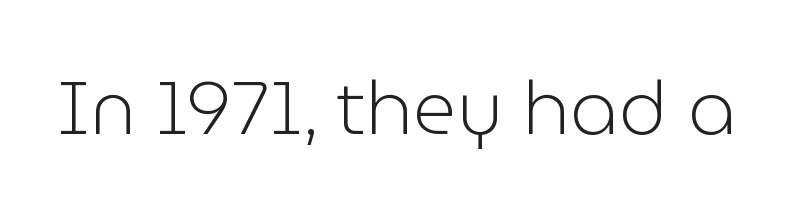
The image shows 75 px light sans-serif type, upright; set normal letter spacing, not underlined; low stroke contrast and a medium x-height.
